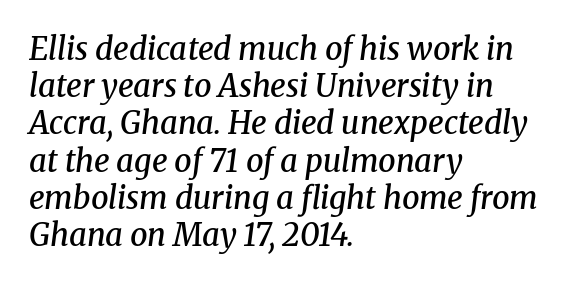
The image shows 31 px semibold serif type, italic (leaning right); set left-aligned, line spacing 1.2x, normal letter spacing, not underlined; medium stroke contrast and a medium x-height.
